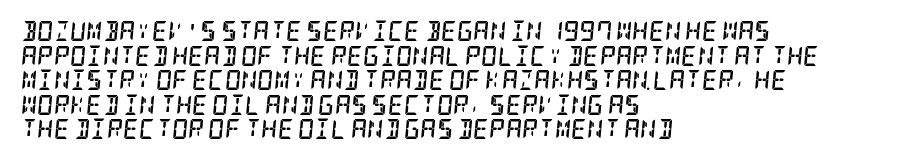
The image shows 20 px bold type, italic (leaning right); set left-aligned, line spacing 1.23x, normal letter spacing, not underlined.
